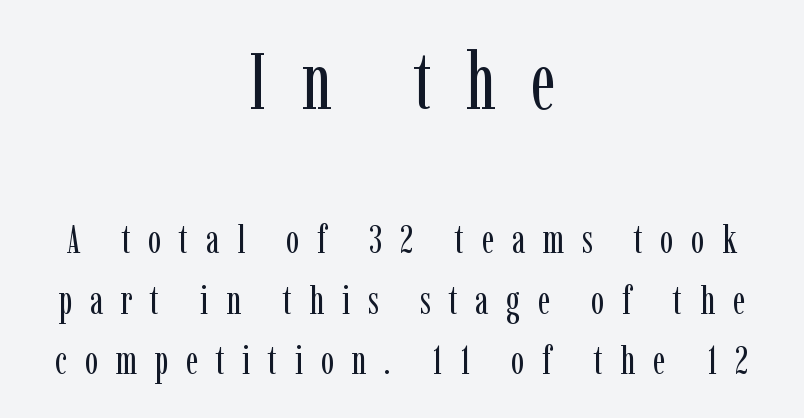
The letters look calm and open, with moderate or lighter stems. A normal amount of white space separates one row of letters from the next. Inter-character spacing is expanded well beyond the font's built-in metrics. Line starts and ends both wander, symmetrically.
